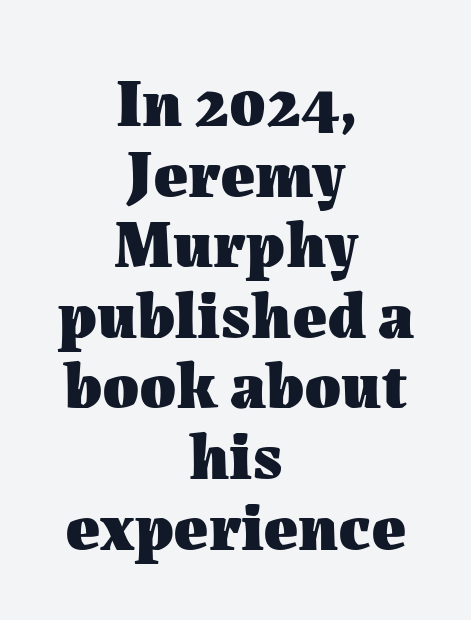
The image shows 66 px heavy type, upright; set centered, tight line spacing (1.07x), normal letter spacing, not underlined; medium stroke contrast and a medium x-height.
